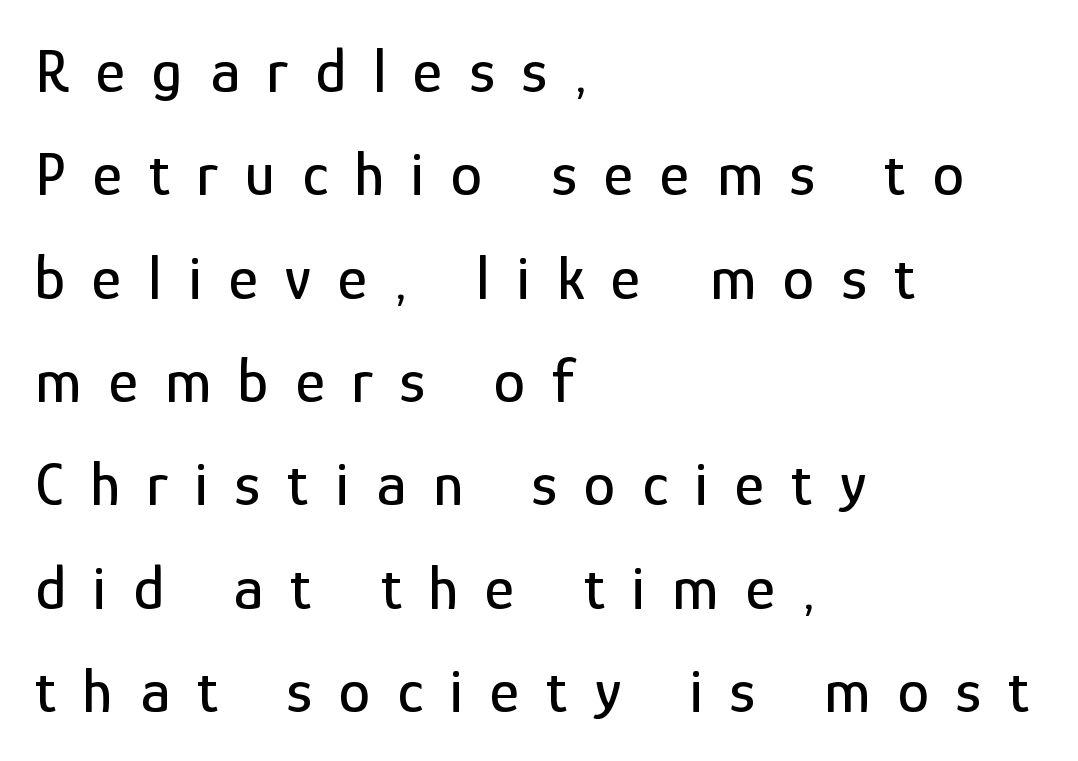
Q: Is the text italic (slanted)? A: No, it is upright.
Q: Is the typeface a serif or a sans-serif typeface? A: Sans-serif.
Q: Is the text underlined? A: No.
Q: How is the paragraph aligned? A: Left-aligned.
Q: Is the spacing between letters normal or unusually wide? A: Unusually wide.
Q: Is the spacing between lines tight, normal or loose? A: Normal.
Q: Width (condensed, normal, or wide)? A: Condensed.
Q: Stroke contrast? A: Low.
Q: x-height? A: Medium.
Q: Monospaced? A: No.
